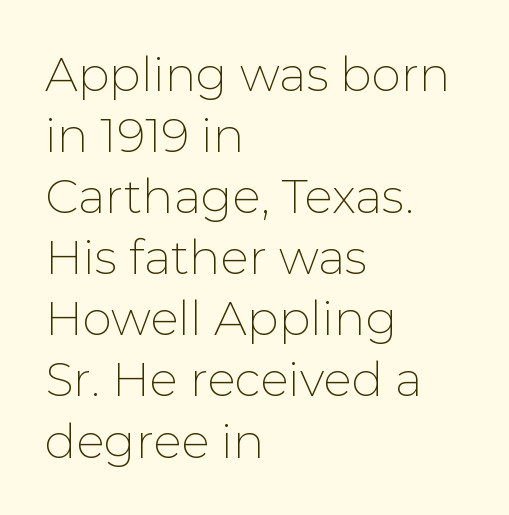
{"serif": "no", "italic": "no", "bold": "no", "weight": "thin", "width": "normal", "stroke_contrast": "low", "x_height": "medium", "monospaced": "no", "underline": "no", "align": "left", "line_spacing": "normal", "line_spacing_ratio": 1.3, "letter_spacing": "normal", "letter_spacing_em": 0.0, "glyph_px": 47}
